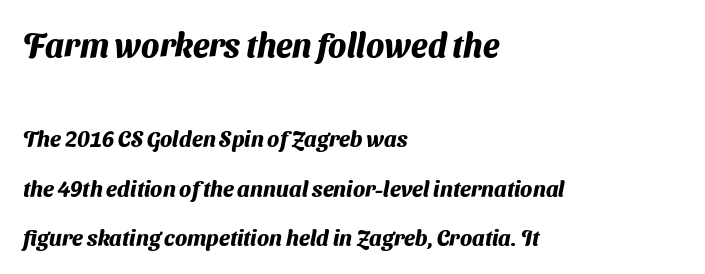
Q: Is the text bold? A: Yes.
Q: Is the typeface a serif or a sans-serif typeface? A: Sans-serif.
Q: Is the text underlined? A: No.
Q: How is the paragraph aligned? A: Left-aligned.
Q: Is the spacing between letters normal or unusually wide? A: Normal.
Q: Is the spacing between lines tight, normal or loose? A: Loose.
Q: Which block of text is set in a larger size, the first (top) or the second (bottom)? A: The first (top) one.
Q: Width (condensed, normal, or wide)? A: Normal.
Q: Stroke contrast? A: Medium.
Q: x-height? A: Medium.
Q: Monospaced? A: No.
